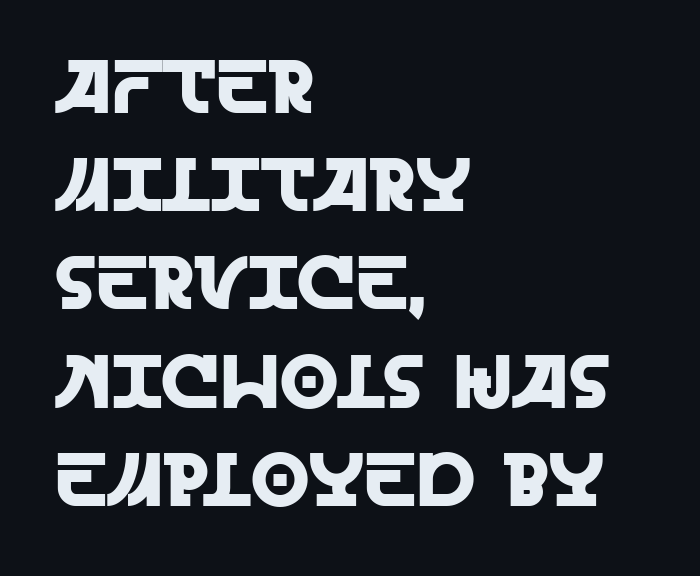
Every row of glyphs begins at an identical x-position on the left. The face used here is proportionally spaced, like ordinary book or web type. The space between consecutive lines is moderate. The horizontal fit of the characters is conventional and even. This rendering features lettering with no underline.
